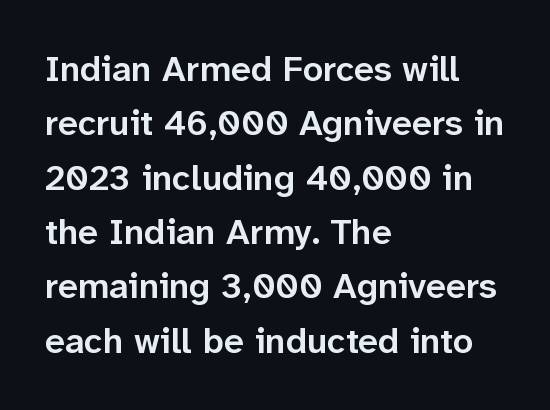
A bare baseline throughout the passage. These words are printed semibold, heavier than regular yet not bold. Is the block centered? No — it sits flush against the left margin. Leading matches the norm, producing a regular column. The tracking reads as untouched default to a designer's eye.
